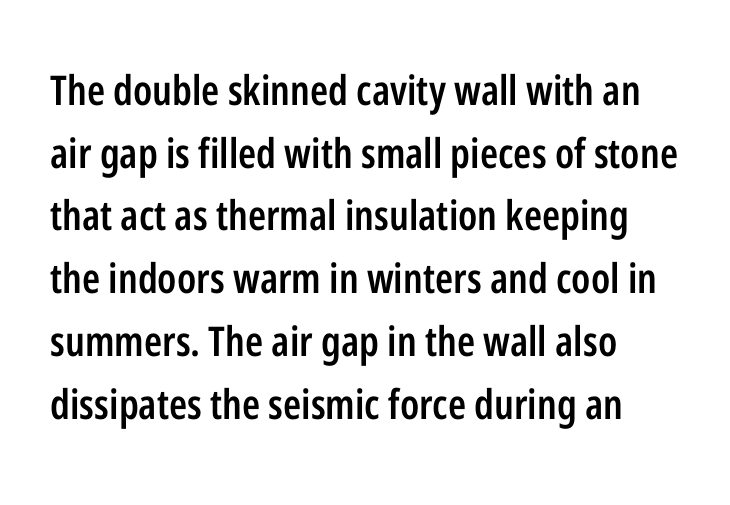
{"serif": "no", "italic": "no", "bold": "semi", "weight": "semibold", "width": "condensed", "stroke_contrast": "low", "x_height": "medium", "monospaced": "no", "underline": "no", "align": "left", "line_spacing": "normal", "line_spacing_ratio": 1.53, "letter_spacing": "normal", "letter_spacing_em": 0.0, "glyph_px": 41}
